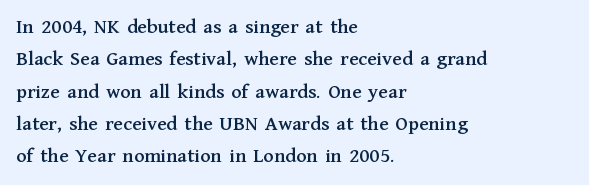
Glyph-to-glyph distance matches everyday printed text. Upright lettering throughout. Notice how descenders clear the ascenders below comfortably — that's standard leading. The strip under each line holds only bare page. Layout note: lines flush left.
